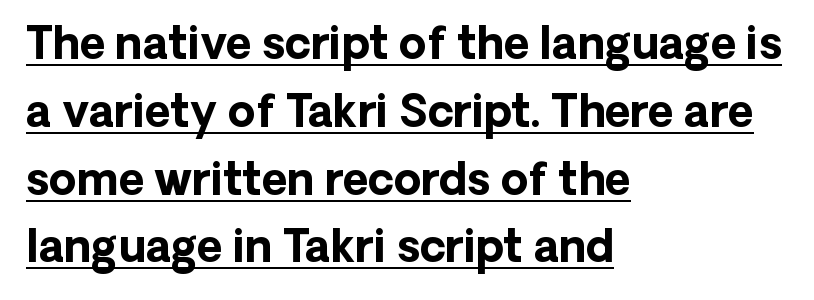
{"serif": "no", "italic": "no", "bold": "yes", "weight": "bold", "width": "normal", "stroke_contrast": "low", "x_height": "medium", "monospaced": "no", "underline": "yes", "align": "left", "line_spacing": "normal", "line_spacing_ratio": 1.54, "letter_spacing": "normal", "letter_spacing_em": 0.0, "glyph_px": 44}
